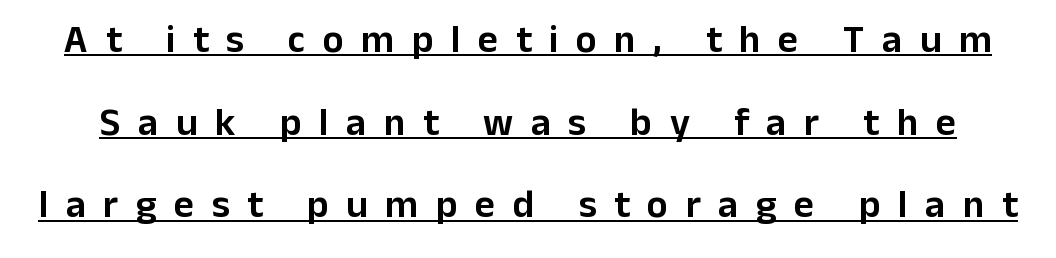
The image shows 39 px sans-serif type, upright; set loose line spacing (2.12x), unusually wide letter spacing (+0.45 em), underlined; low stroke contrast and a medium x-height.
